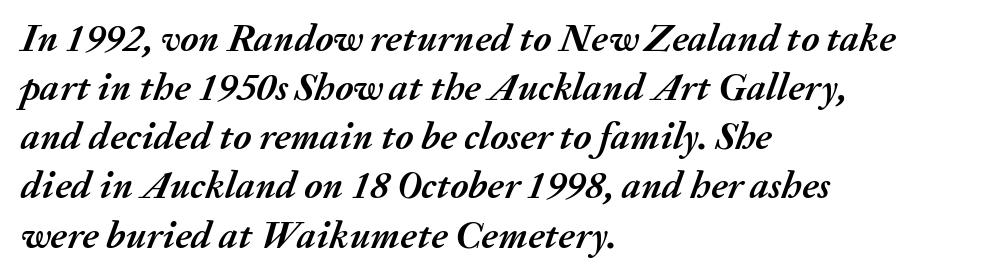
Q: Is the text bold? A: Yes.
Q: Is the text italic (slanted)? A: Yes, it leans right by about 20 degrees.
Q: Is the text underlined? A: No.
Q: How is the paragraph aligned? A: Left-aligned.
Q: Is the spacing between letters normal or unusually wide? A: Normal.
Q: Is the spacing between lines tight, normal or loose? A: Normal.
Q: Width (condensed, normal, or wide)? A: Normal.
Q: Stroke contrast? A: Medium.
Q: x-height? A: Medium.
Q: Monospaced? A: No.
